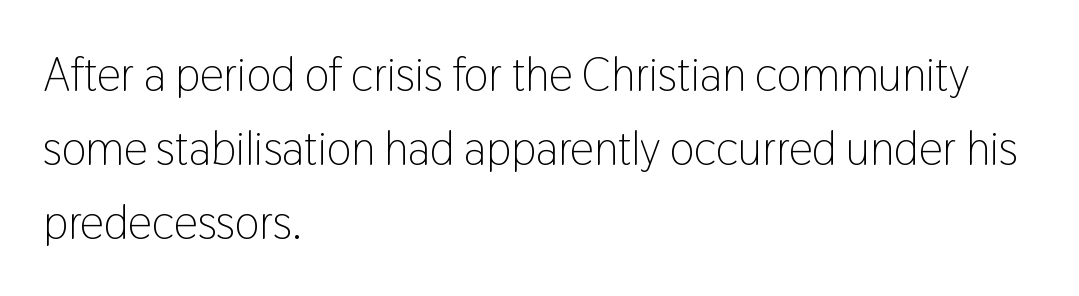
These lines are composed in type without serifs. Varying glyph widths throughout — classic text-font behaviour. In terms of posture, this sample is upright. Inter-character spacing is left at the font's built-in metrics.
